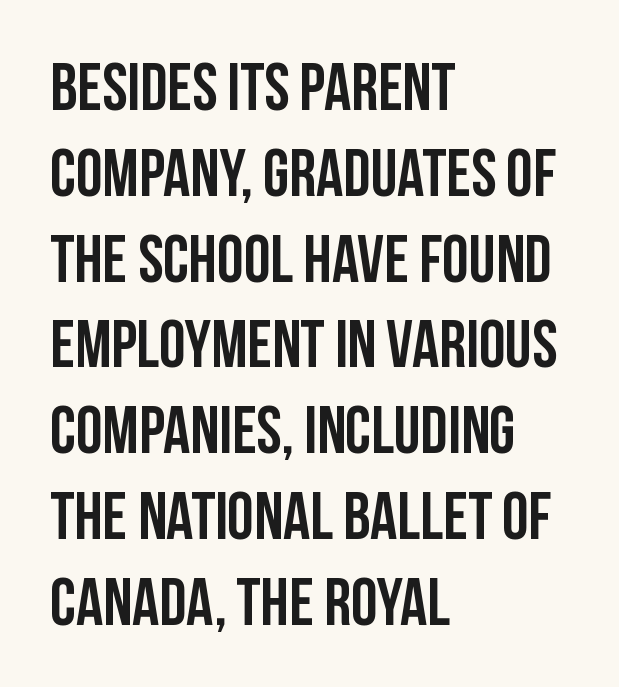
Q: Is the text italic (slanted)? A: No, it is upright.
Q: Is the typeface a serif or a sans-serif typeface? A: Sans-serif.
Q: Is the text underlined? A: No.
Q: How is the paragraph aligned? A: Left-aligned.
Q: Is the spacing between letters normal or unusually wide? A: Normal.
Q: Is the spacing between lines tight, normal or loose? A: Normal.
Q: Width (condensed, normal, or wide)? A: Condensed.
Q: Stroke contrast? A: Low.
Q: x-height? A: Large.
Q: Monospaced? A: No.
